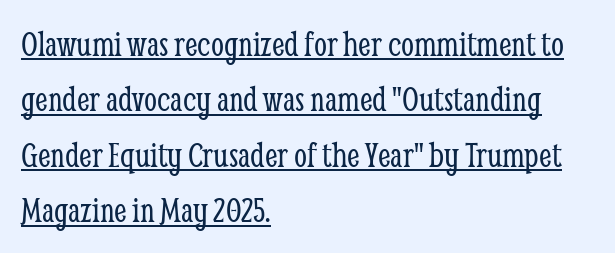
The image shows 37 px light, condensed serif type, upright; set left-aligned, normal line spacing (1.5x), normal letter spacing, underlined; low stroke contrast and a medium x-height.
